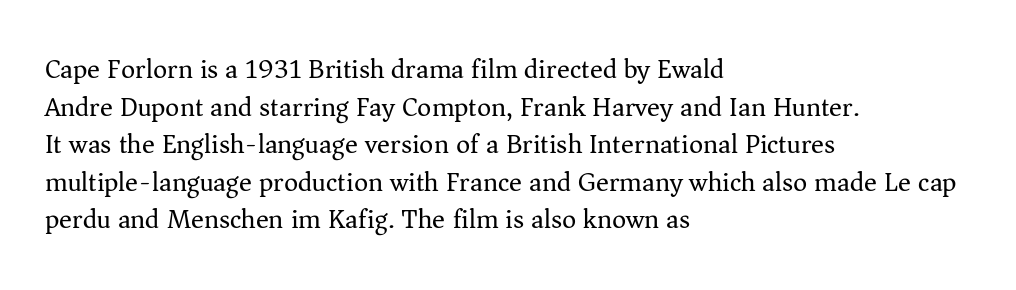
Q: Is the text bold? A: No.
Q: Is the text italic (slanted)? A: No, it is upright.
Q: Is the text underlined? A: No.
Q: How is the paragraph aligned? A: Left-aligned.
Q: Is the spacing between letters normal or unusually wide? A: Normal.
Q: Is the spacing between lines tight, normal or loose? A: Normal.
